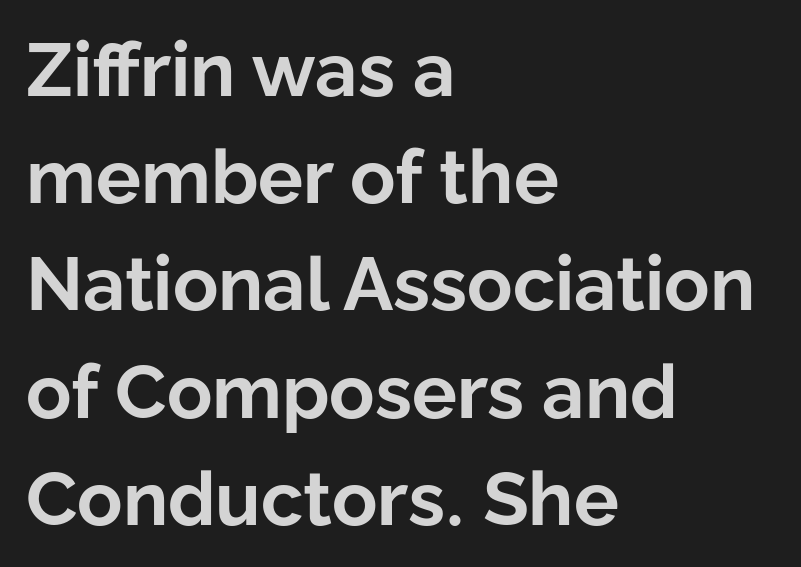
{"serif": "no", "italic": "no", "bold": "yes", "weight": "bold", "width": "normal", "stroke_contrast": "low", "x_height": "medium", "monospaced": "no", "underline": "no", "align": "left", "line_spacing": "normal", "line_spacing_ratio": 1.43, "letter_spacing": "normal", "letter_spacing_em": 0.0, "glyph_px": 75}
